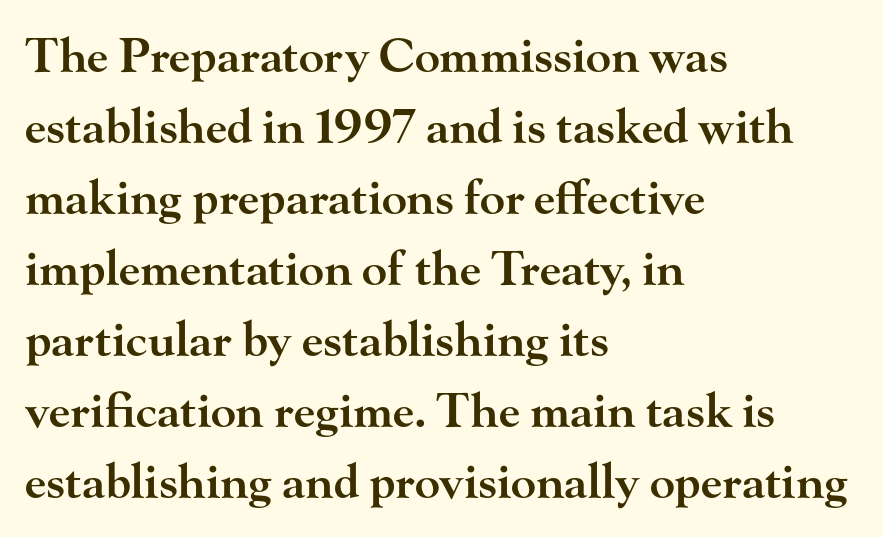
The image shows 47 px semibold, wide serif type, upright; set left-aligned, normal line spacing (1.51x), normal letter spacing, not underlined; high stroke contrast and a small x-height.
